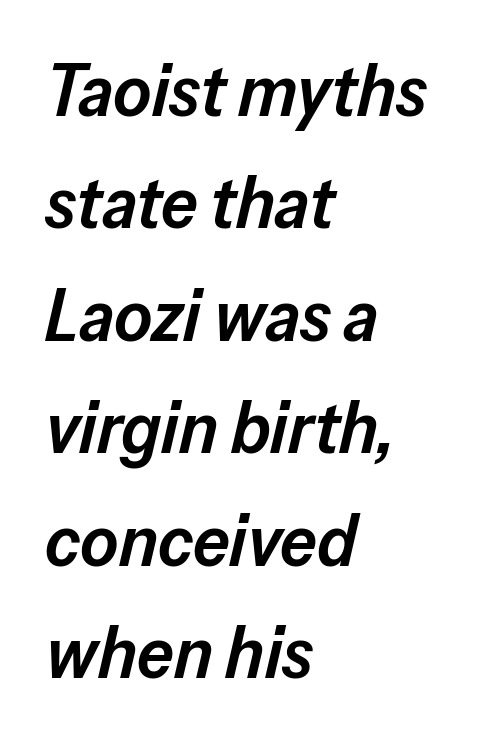
Q: Is the text bold? A: Semi-bold.
Q: Is the text italic (slanted)? A: Yes, it leans right by about 13 degrees.
Q: Is the text underlined? A: No.
Q: How is the paragraph aligned? A: Left-aligned.
Q: Is the spacing between letters normal or unusually wide? A: Normal.
Q: Is the spacing between lines tight, normal or loose? A: Normal.
Q: Width (condensed, normal, or wide)? A: Normal.
Q: Stroke contrast? A: Low.
Q: x-height? A: Medium.
Q: Monospaced? A: No.
